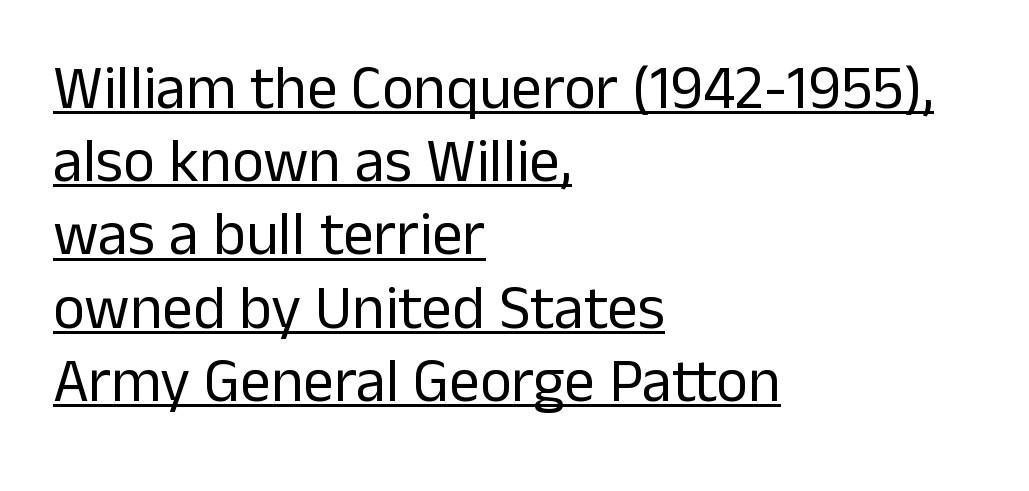
Q: Is the text bold? A: No.
Q: Is the text italic (slanted)? A: No, it is upright.
Q: Is the typeface a serif or a sans-serif typeface? A: Sans-serif.
Q: Is the text underlined? A: Yes.
Q: How is the paragraph aligned? A: Left-aligned.
Q: Is the spacing between letters normal or unusually wide? A: Normal.
Q: Width (condensed, normal, or wide)? A: Normal.
Q: Stroke contrast? A: Low.
Q: x-height? A: Medium.
Q: Monospaced? A: No.
